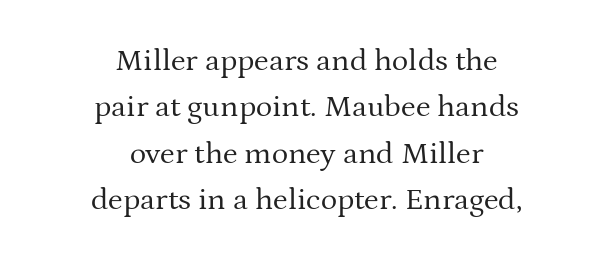
{"serif": "yes", "italic": "no", "bold": "no", "weight": "regular", "width": "normal", "stroke_contrast": "medium", "x_height": "medium", "monospaced": "no", "underline": "no", "align": "center", "line_spacing": "normal", "line_spacing_ratio": 1.5, "letter_spacing": "normal", "letter_spacing_em": 0.0, "glyph_px": 31}
